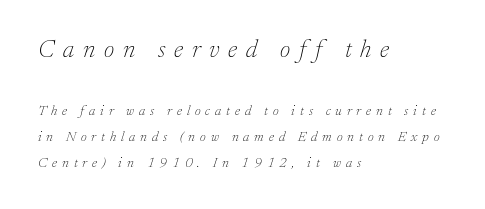
{"italic": "yes", "lean": "right", "slant_degrees": 17, "bold": "no", "underline": "no", "align": "left", "line_spacing_ratio": 1.84, "letter_spacing": "wide", "letter_spacing_em": 0.35, "larger_block": "first", "size_ratio": 1.79, "glyph_px": 25}
